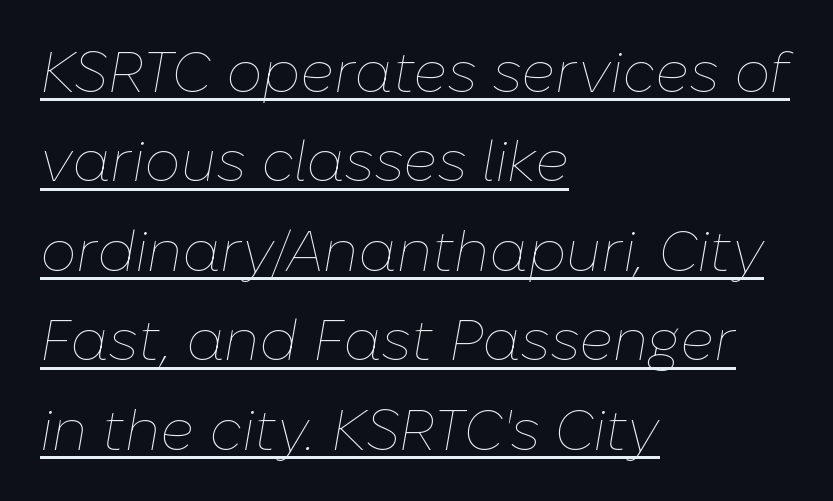
Q: Is the text bold? A: No.
Q: Is the text italic (slanted)? A: Yes, it leans right by about 10 degrees.
Q: Is the text underlined? A: Yes.
Q: How is the paragraph aligned? A: Left-aligned.
Q: Is the spacing between letters normal or unusually wide? A: Normal.
Q: Is the spacing between lines tight, normal or loose? A: Normal.
Q: Width (condensed, normal, or wide)? A: Normal.
Q: Stroke contrast? A: Low.
Q: x-height? A: Medium.
Q: Monospaced? A: No.
